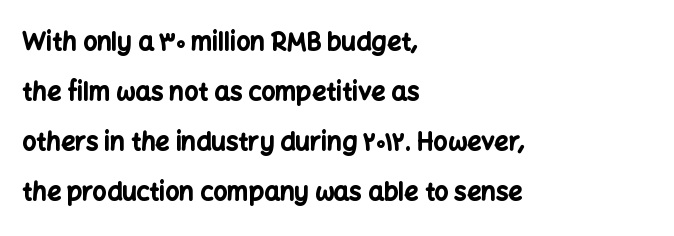
{"italic": "no", "bold": "yes", "underline": "no", "align": "left", "line_spacing": "loose", "line_spacing_ratio": 2.0, "letter_spacing": "normal", "letter_spacing_em": 0.0, "glyph_px": 25}
